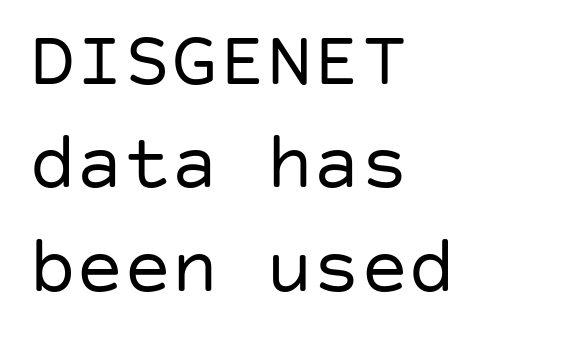
Q: Is the text bold? A: No.
Q: Is the text italic (slanted)? A: No, it is upright.
Q: Is the typeface a serif or a sans-serif typeface? A: Sans-serif.
Q: Is the text underlined? A: No.
Q: How is the paragraph aligned? A: Left-aligned.
Q: Is the spacing between letters normal or unusually wide? A: Normal.
Q: Is the spacing between lines tight, normal or loose? A: Normal.
Q: Width (condensed, normal, or wide)? A: Normal.
Q: Stroke contrast? A: Low.
Q: x-height? A: Large.
